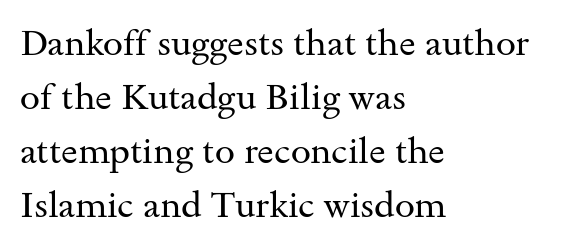
The image shows 36 px regular-weight, wide serif type, upright; set left-aligned, normal line spacing (1.5x), normal letter spacing, not underlined; medium stroke contrast and a small x-height.
